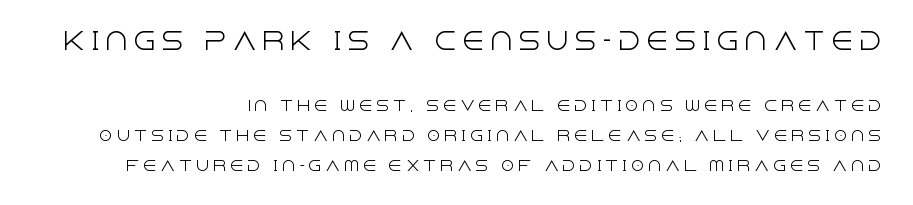
Q: Is the text bold? A: No.
Q: Is the text italic (slanted)? A: No, it is upright.
Q: Is the text underlined? A: No.
Q: How is the paragraph aligned? A: Right-aligned.
Q: Is the spacing between letters normal or unusually wide? A: Unusually wide.
Q: Is the spacing between lines tight, normal or loose? A: Loose.
Q: Which block of text is set in a larger size, the first (top) or the second (bottom)? A: The first (top) one.
